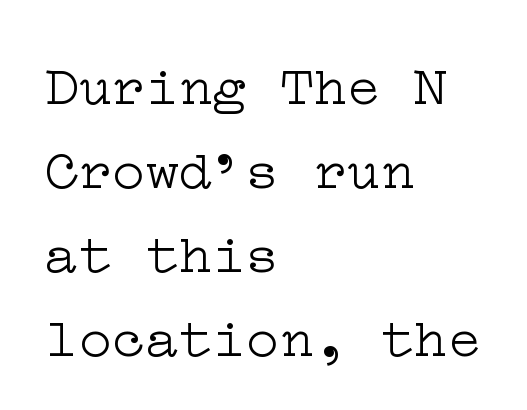
Q: Is the text bold? A: No.
Q: Is the text italic (slanted)? A: No, it is upright.
Q: Is the typeface a serif or a sans-serif typeface? A: Serif.
Q: Is the text underlined? A: No.
Q: How is the paragraph aligned? A: Left-aligned.
Q: Is the spacing between letters normal or unusually wide? A: Normal.
Q: Is the spacing between lines tight, normal or loose? A: Normal.
Q: Width (condensed, normal, or wide)? A: Wide.
Q: Stroke contrast? A: Low.
Q: x-height? A: Medium.
